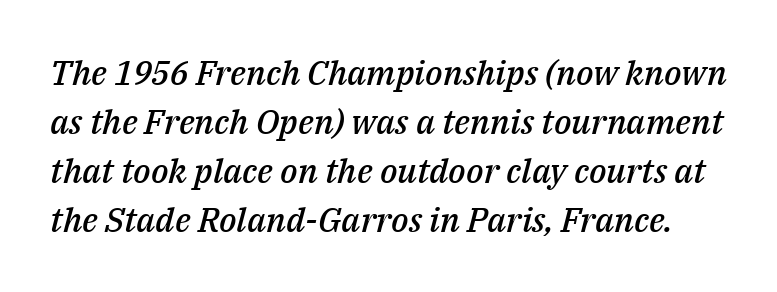
{"italic": "yes", "lean": "right", "slant_degrees": 14, "bold": "semi", "weight": "semibold", "width": "normal", "stroke_contrast": "medium", "x_height": "medium", "monospaced": "no", "underline": "no", "line_spacing": "normal", "line_spacing_ratio": 1.44, "letter_spacing": "normal", "letter_spacing_em": 0.0, "glyph_px": 34}
